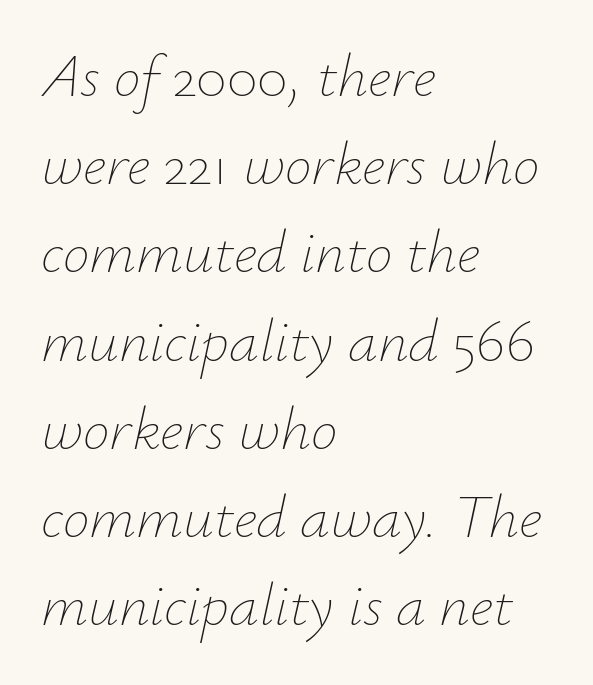
The image shows 60 px thin type, italic (leaning right); set left-aligned, normal line spacing (1.47x), normal letter spacing, not underlined; low stroke contrast and a small x-height.
